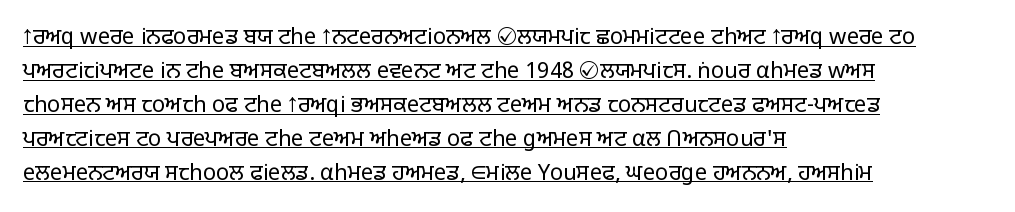
The gaps between neighbouring characters are ordinary and unremarkable. What's the leading like? Ordinary, nothing unusual. If you drew a ruler down the left edge, every line would touch it. The typography opts for an upright posture over an oblique one.
